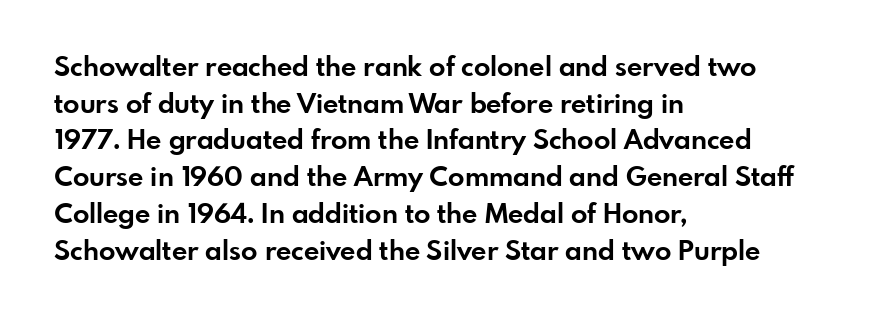
The image shows 27 px bold type, upright; set left-aligned, normal line spacing (1.36x), normal letter spacing, not underlined.
